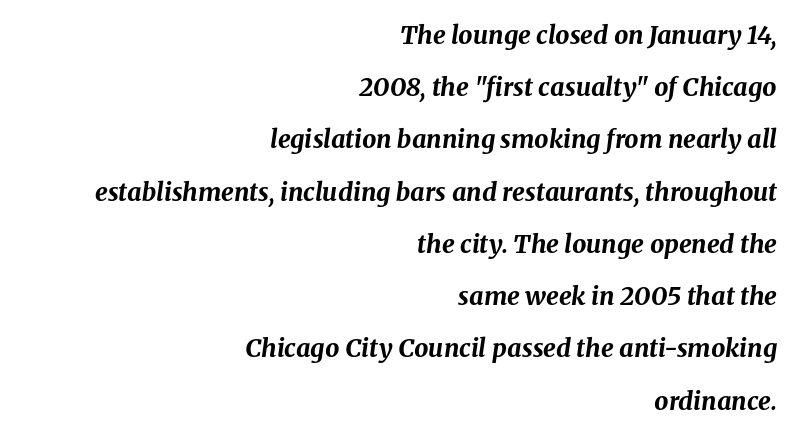
Q: Is the text bold? A: Yes.
Q: Is the text italic (slanted)? A: Yes, it leans right by about 8 degrees.
Q: Is the text underlined? A: No.
Q: How is the paragraph aligned? A: Right-aligned.
Q: Is the spacing between letters normal or unusually wide? A: Normal.
Q: Is the spacing between lines tight, normal or loose? A: Loose.
